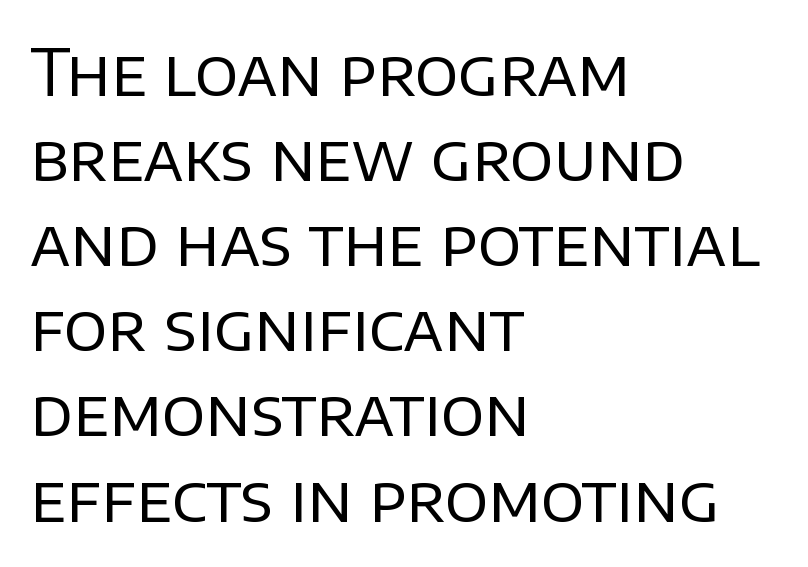
{"serif": "no", "italic": "no", "bold": "no", "weight": "regular", "width": "normal", "stroke_contrast": "low", "x_height": "large", "monospaced": "no", "underline": "no", "align": "left", "line_spacing": "normal", "line_spacing_ratio": 1.33, "letter_spacing": "normal", "letter_spacing_em": 0.0, "glyph_px": 64}
